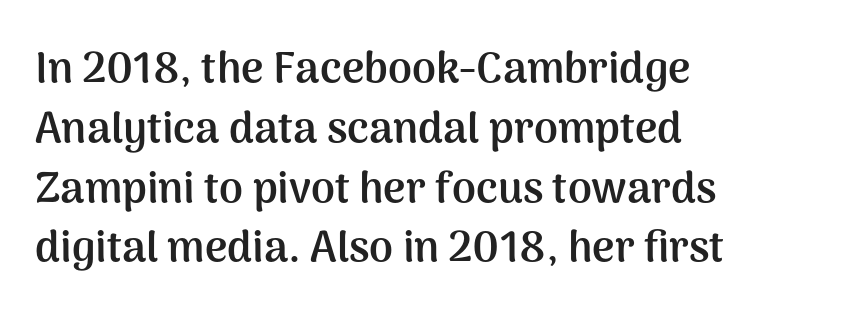
Q: Is the text bold? A: Yes.
Q: Is the text italic (slanted)? A: No, it is upright.
Q: Is the typeface a serif or a sans-serif typeface? A: Sans-serif.
Q: Is the text underlined? A: No.
Q: How is the paragraph aligned? A: Left-aligned.
Q: Is the spacing between letters normal or unusually wide? A: Normal.
Q: Is the spacing between lines tight, normal or loose? A: Normal.
Q: Width (condensed, normal, or wide)? A: Normal.
Q: Stroke contrast? A: Medium.
Q: x-height? A: Medium.
Q: Monospaced? A: No.
